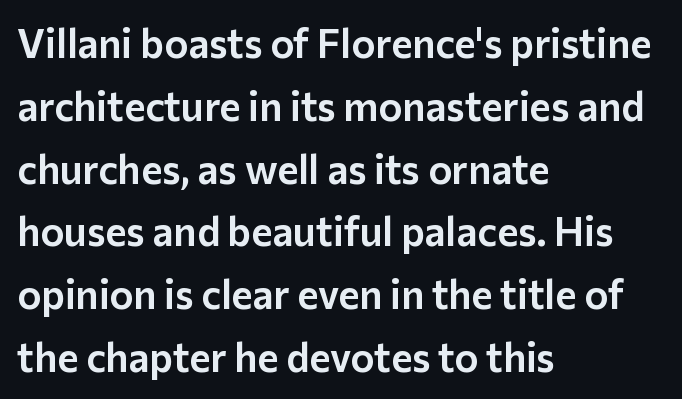
Varying glyph widths throughout — classic text-font behaviour. Compared with a centered layout, this one pins lines to the left instead. The horizontal fit of the characters is conventional and even. In terms of posture, this sample is upright. Quick note: interline space is typical.
